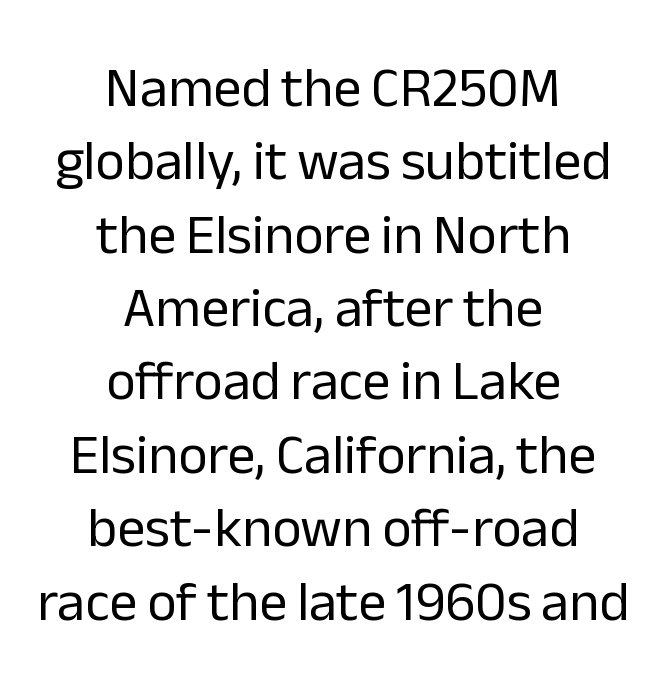
The image shows 56 px regular-weight sans-serif type, upright; set centered, normal line spacing (1.31x), normal letter spacing, not underlined; low stroke contrast and a medium x-height.
